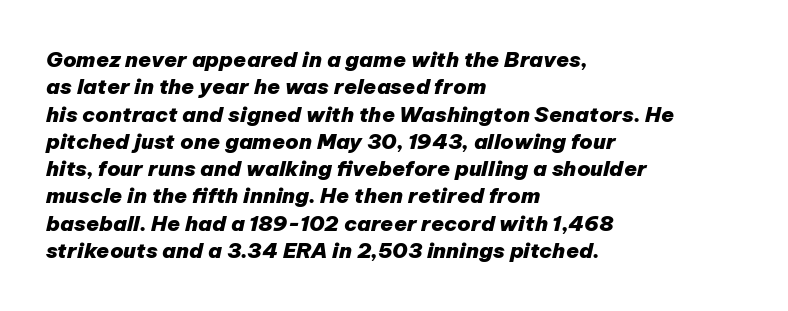
{"italic": "yes", "lean": "right", "slant_degrees": 12, "bold": "yes", "underline": "no", "align": "left", "line_spacing": "normal", "line_spacing_ratio": 1.3, "letter_spacing": "normal", "letter_spacing_em": 0.0, "glyph_px": 21}
